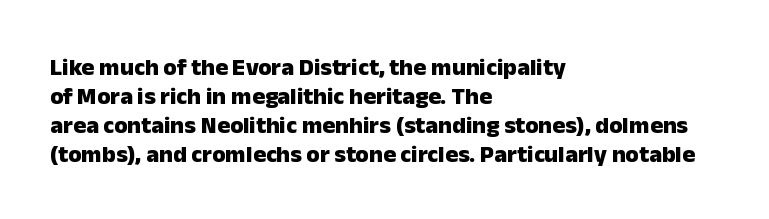
Bold? Absolutely — the strokes are thick and heavy. These lines are set flush left with a ragged right edge. Each row of text sits above clean, open space. There is no visible air inserted between adjacent glyphs. The type sits square on the baseline with zero lean.
